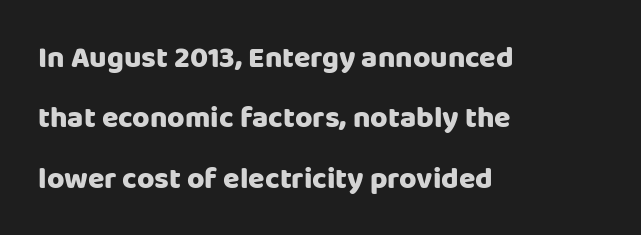
The image shows 30 px sans-serif type, upright; set left-aligned, loose line spacing (2.01x), normal letter spacing, not underlined; low stroke contrast and a large x-height.
